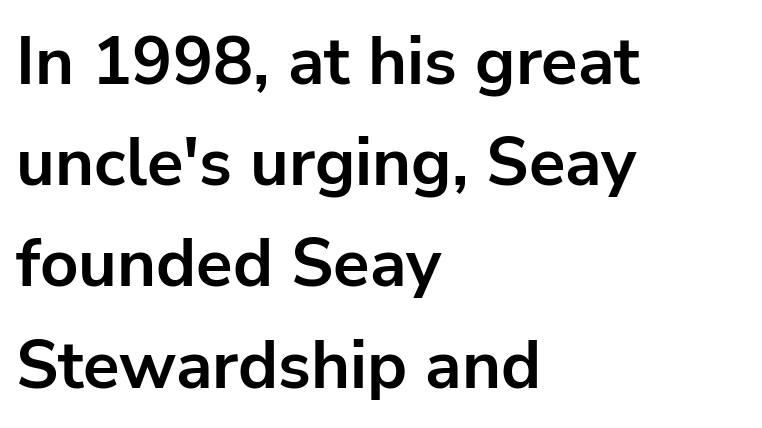
Q: Is the text bold? A: Yes.
Q: Is the text italic (slanted)? A: No, it is upright.
Q: Is the typeface a serif or a sans-serif typeface? A: Sans-serif.
Q: Is the text underlined? A: No.
Q: How is the paragraph aligned? A: Left-aligned.
Q: Is the spacing between letters normal or unusually wide? A: Normal.
Q: Is the spacing between lines tight, normal or loose? A: Normal.
Q: Width (condensed, normal, or wide)? A: Normal.
Q: Stroke contrast? A: Low.
Q: x-height? A: Medium.
Q: Monospaced? A: No.
